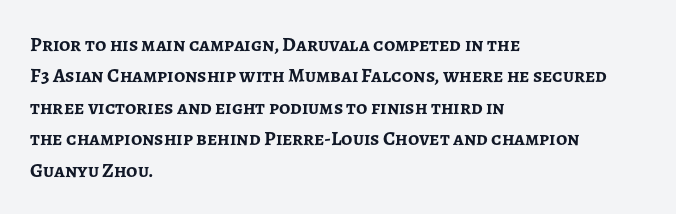
Q: Is the text bold? A: Yes.
Q: Is the text italic (slanted)? A: No, it is upright.
Q: Is the text underlined? A: No.
Q: How is the paragraph aligned? A: Left-aligned.
Q: Is the spacing between letters normal or unusually wide? A: Normal.
Q: Is the spacing between lines tight, normal or loose? A: Normal.
